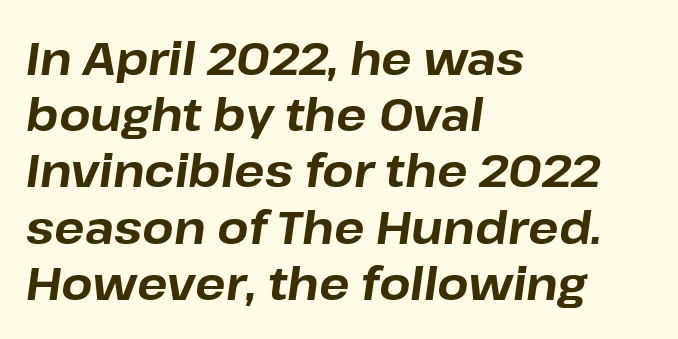
The image shows 45 px bold type, italic (leaning right); set left-aligned, normal line spacing (1.25x), normal letter spacing, not underlined; low stroke contrast and a medium x-height.
